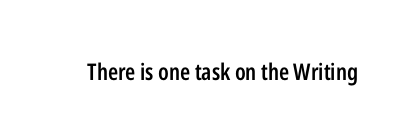
The image shows 23 px text type, upright; set normal letter spacing, not underlined.
